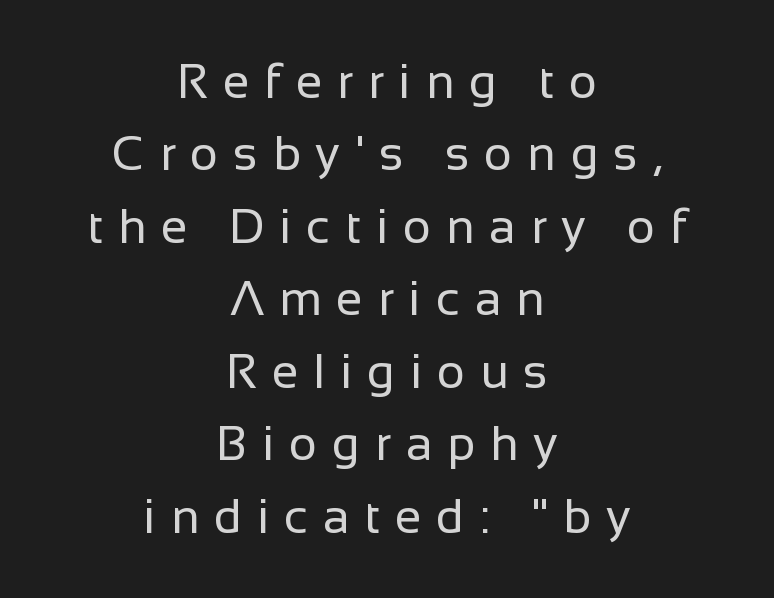
Q: Is the text bold? A: No.
Q: Is the text italic (slanted)? A: No, it is upright.
Q: Is the typeface a serif or a sans-serif typeface? A: Sans-serif.
Q: Is the text underlined? A: No.
Q: How is the paragraph aligned? A: Centered.
Q: Is the spacing between letters normal or unusually wide? A: Unusually wide.
Q: Is the spacing between lines tight, normal or loose? A: Normal.
Q: Width (condensed, normal, or wide)? A: Normal.
Q: Stroke contrast? A: Low.
Q: x-height? A: Medium.
Q: Monospaced? A: No.
